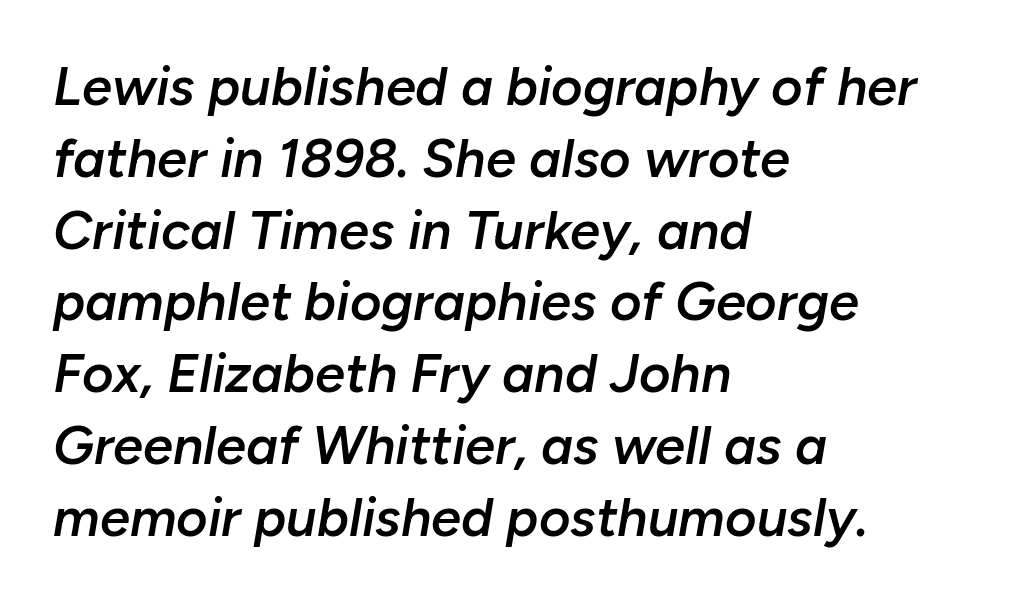
{"italic": "yes", "lean": "right", "slant_degrees": 10, "bold": "semi", "weight": "semibold", "width": "normal", "stroke_contrast": "low", "x_height": "medium", "monospaced": "no", "underline": "no", "align": "left", "line_spacing": "normal", "line_spacing_ratio": 1.33, "letter_spacing": "normal", "letter_spacing_em": 0.0, "glyph_px": 54}
